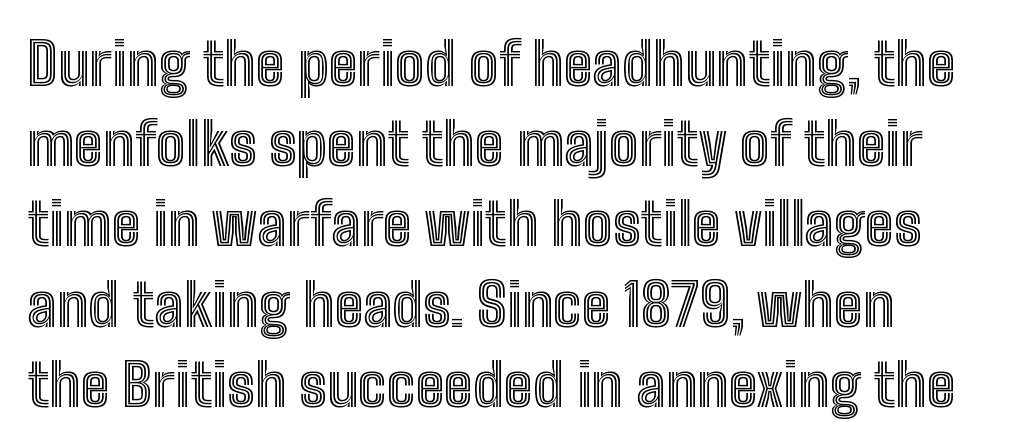
{"italic": "no", "width": "condensed", "x_height": "medium", "monospaced": "no", "underline": "no", "line_spacing": "normal", "line_spacing_ratio": 1.36, "letter_spacing": "normal", "letter_spacing_em": 0.0, "glyph_px": 59}
